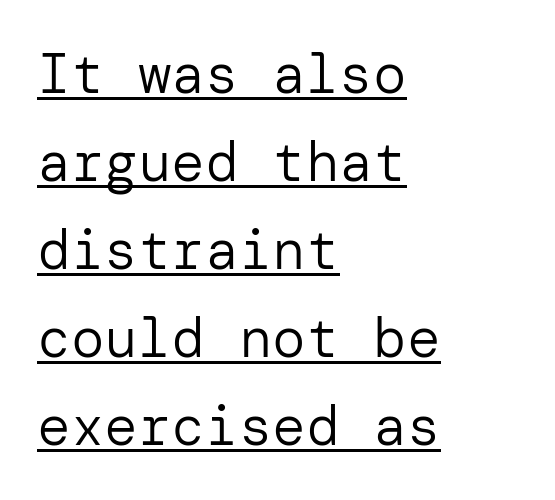
The image shows 56 px regular-weight sans-serif type, upright; set left-aligned, normal line spacing (1.57x), normal letter spacing, underlined; low stroke contrast and a medium x-height.
